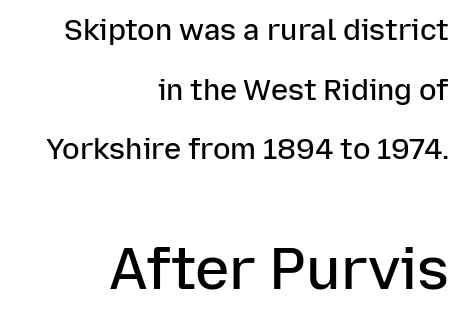
Descenders hang freely into open space. Look at the glyph heights: the lower group is clearly the bigger setting. Note the varied advance widths — an 'i' is clearly narrower than an 'm'. Look at the bottom of the vertical strokes: they stop flat, with no serifs. Designer's note — italics off, roman on. Vertically, the passage feels expansive, rows floating well apart.
